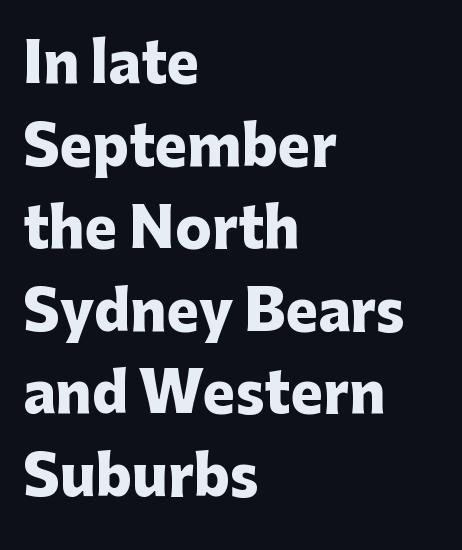
The space directly below the letters is spotless. Nobody touched the tracking dial on this one. Summary of weight: heavy, a full bold. These lines are set flush left with a ragged right edge. The rendering uses natural spacing where letterforms have individual widths.
